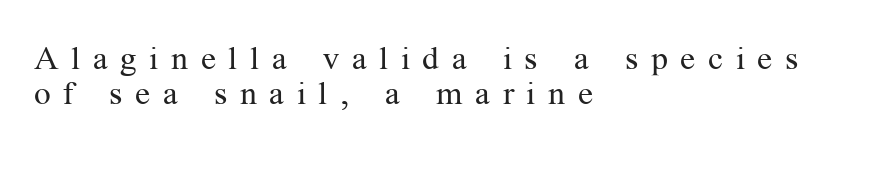
The image shows 33 px regular-weight serif type, upright; set left-aligned, tight line spacing (1.07x), unusually wide letter spacing (+0.38 em), not underlined; medium stroke contrast and a medium x-height.
